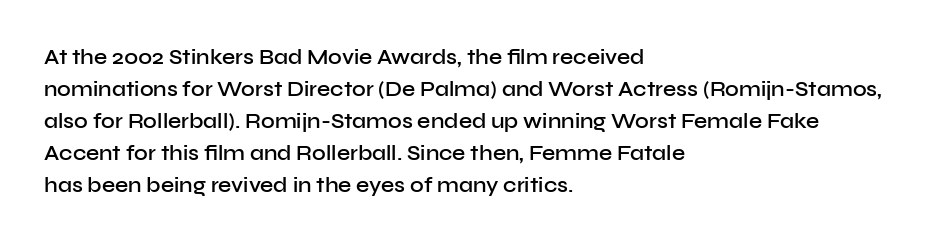
Q: Is the text bold? A: Semi-bold.
Q: Is the text italic (slanted)? A: No, it is upright.
Q: Is the text underlined? A: No.
Q: How is the paragraph aligned? A: Left-aligned.
Q: Is the spacing between letters normal or unusually wide? A: Normal.
Q: Is the spacing between lines tight, normal or loose? A: Normal.
